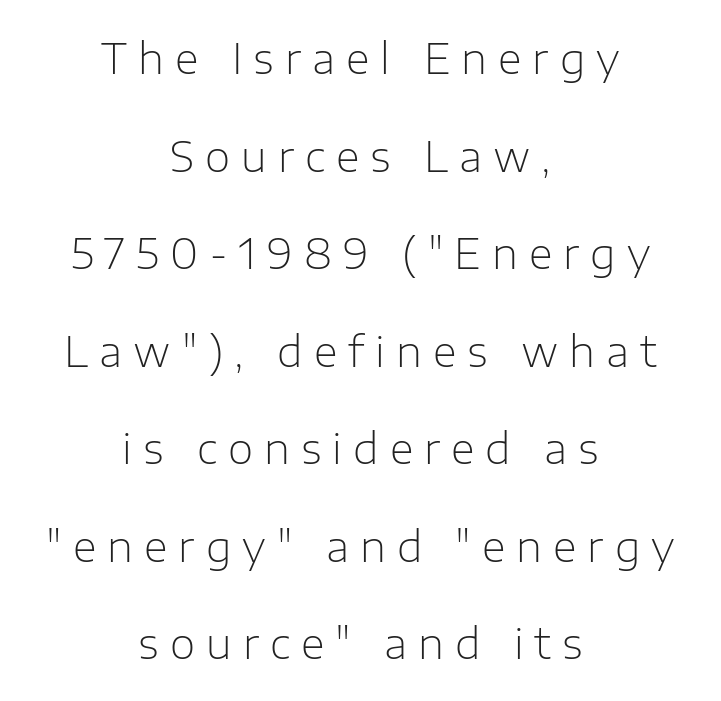
{"serif": "no", "italic": "no", "bold": "no", "weight": "light", "width": "normal", "stroke_contrast": "low", "x_height": "medium", "monospaced": "no", "underline": "no", "align": "center", "line_spacing": "loose", "line_spacing_ratio": 2.38, "letter_spacing": "wide", "letter_spacing_em": 0.27, "glyph_px": 41}
